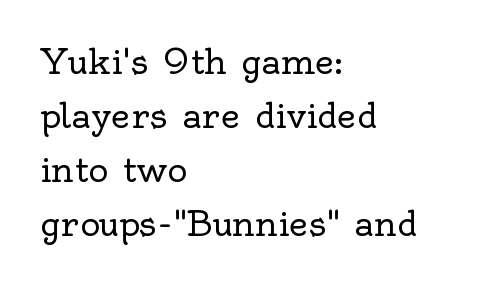
A typesetter would call this proportional, since set widths differ per character. The font's upright variant was chosen for this text. These lines stack with their left ends in a neat column. Letter spacing: default. The words here are not underlined.
